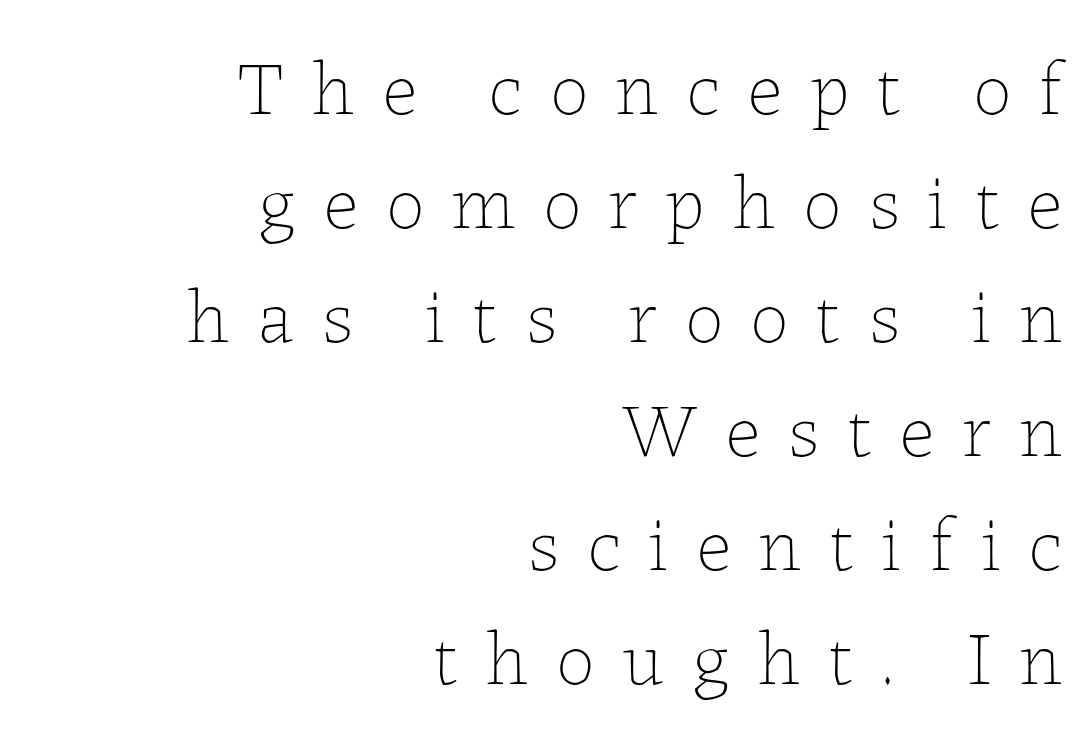
{"italic": "no", "bold": "no", "weight": "thin", "width": "normal", "stroke_contrast": "low", "x_height": "medium", "monospaced": "no", "underline": "no", "align": "right", "line_spacing": "normal", "line_spacing_ratio": 1.48, "letter_spacing": "wide", "letter_spacing_em": 0.36, "glyph_px": 77}
